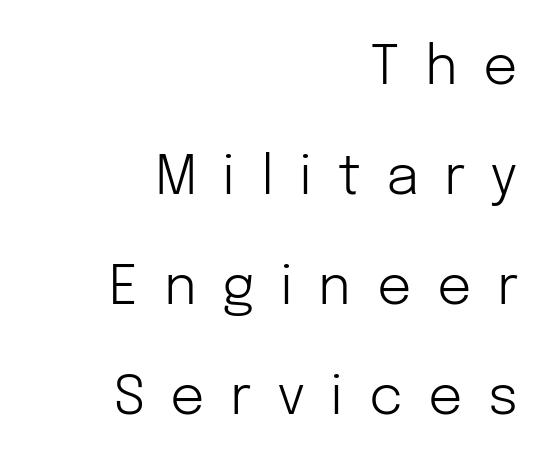
Characters remain perfectly vertical along every line. Think standard paragraph weight, or any step lighter than that. Display-style spreading of the glyphs; the letterfit is very open. To sum up the face: it is a sans, with no serifs. The rendering anchors every line to the right-hand side.
